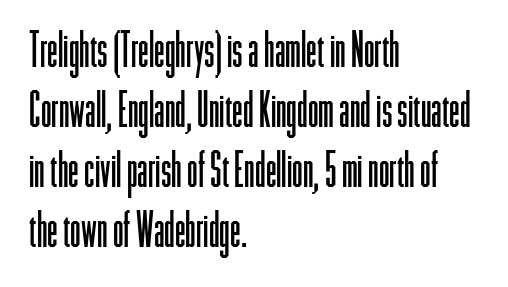
{"serif": "no", "italic": "no", "bold": "no", "weight": "light", "width": "condensed", "stroke_contrast": "low", "x_height": "medium", "monospaced": "no", "underline": "no", "align": "left", "line_spacing": "normal", "line_spacing_ratio": 1.25, "letter_spacing": "normal", "letter_spacing_em": 0.0, "glyph_px": 48}
